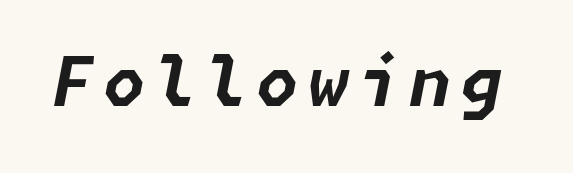
This rendering features lettering with no underline. These words are printed bold, with thick strokes throughout. Rendered with sloped, italic letterforms.
